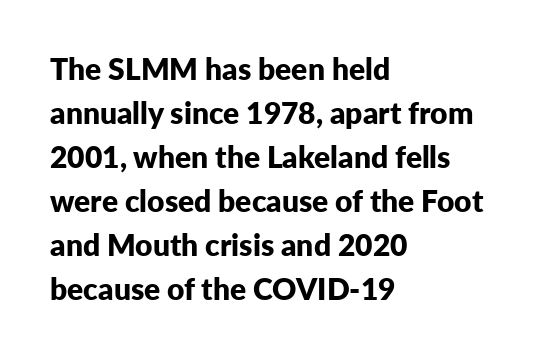
Only glyphs here, with clear space below each row. Compared with typical body copy, the letter spacing here is the same. In terms of weight, the rendering is a true, heavy bold. Does the type have serifs? No, each stem ends abruptly. The letters stand upright; this is a roman face.
